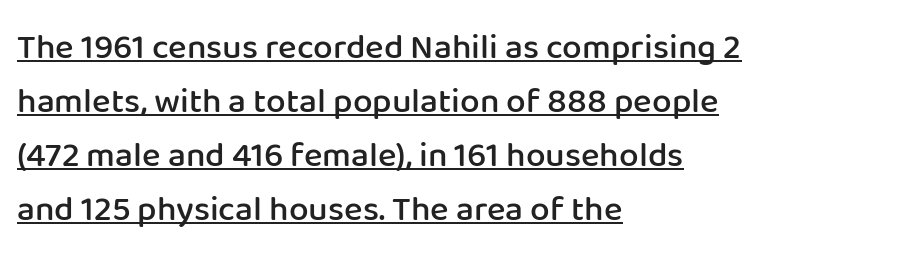
Ascenders rise straight up at ninety degrees. Weight: semibold (demi). Students, observe the line beneath the letters — that is underlining. Character widths vary here, with narrow letters taking less room than wide ones. What stands out about the letter spacing? Nothing — it is the standard amount.
